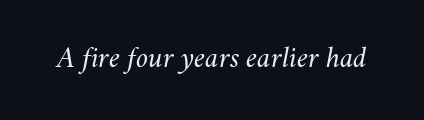
The image shows 31 px light type, italic (leaning right); set normal letter spacing, not underlined; medium stroke contrast and a small x-height.
